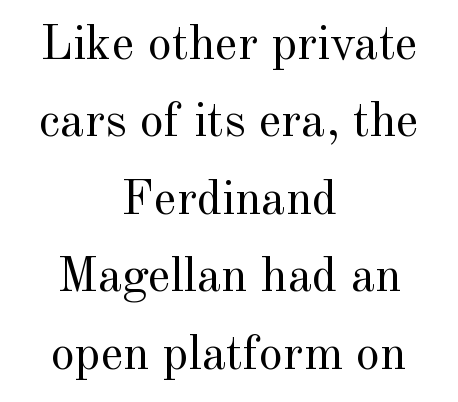
Q: Is the text bold? A: No.
Q: Is the text italic (slanted)? A: No, it is upright.
Q: Is the typeface a serif or a sans-serif typeface? A: Serif.
Q: Is the text underlined? A: No.
Q: How is the paragraph aligned? A: Centered.
Q: Is the spacing between letters normal or unusually wide? A: Normal.
Q: Is the spacing between lines tight, normal or loose? A: Normal.
Q: Width (condensed, normal, or wide)? A: Normal.
Q: x-height? A: Small.
Q: Monospaced? A: No.
